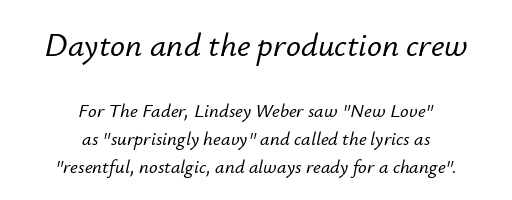
Lines of text with bare space underneath. Casual observation: everything's sitting right in the middle. A student would notice the top passage is typeset larger than what follows. Nobody touched the tracking dial on this one.
